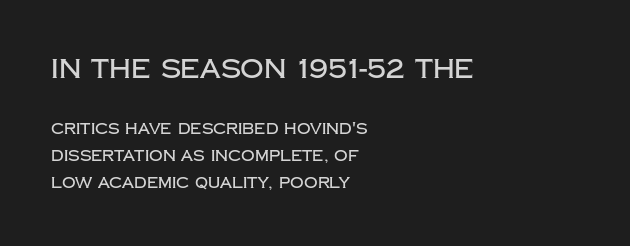
The image shows 26 px text type, upright; set left-aligned, line spacing 1.79x, normal letter spacing, not underlined; the first (top) block is 1.73x larger.
